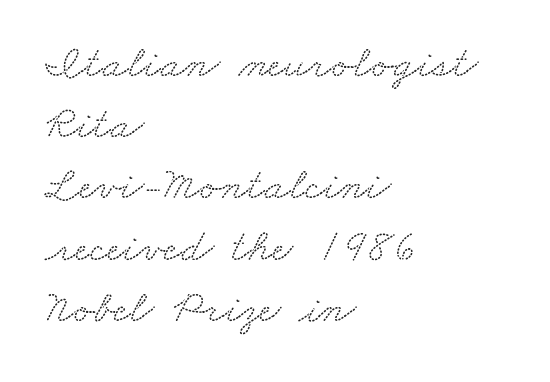
{"width": "wide", "stroke_contrast": "low", "x_height": "small", "monospaced": "no", "underline": "no", "align": "left", "line_spacing": "normal", "line_spacing_ratio": 1.33, "letter_spacing": "normal", "letter_spacing_em": 0.0, "glyph_px": 46}
